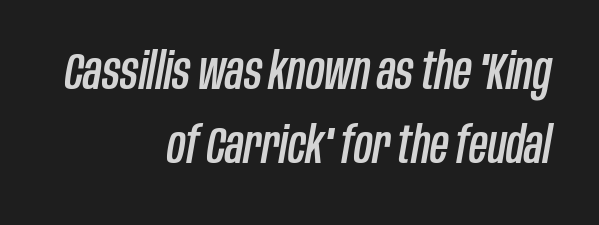
Beneath every word, the page is bare. Proportional: the letters do not fall into vertical columns. The axis of the letterforms is tilted away from vertical. Baseline-to-baseline distance is the conventional proportion of letter height. Compared with a flush-left layout, this one pins lines to the opposite, right side. Here the glyphs are tracked normally, forming tight word shapes.
